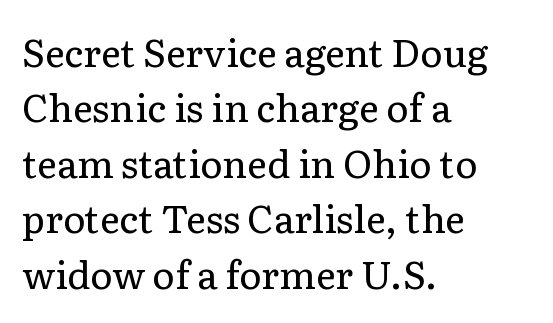
This sample uses plain, unmodified letter spacing. The ragged edge is on the right, which tells us the setting is flush left. This sample has the flowing, uneven cadence of proportional lettering. The font is comparable to plain body text, perhaps lighter.
